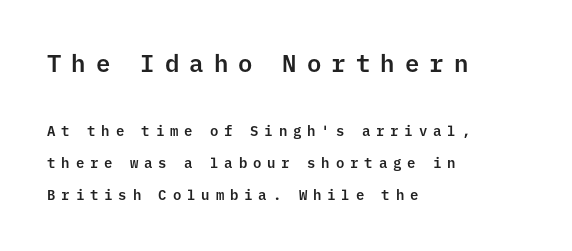
The image shows 24 px text type, upright; set left-aligned, loose line spacing (2.28x), unusually wide letter spacing (+0.42 em), not underlined; the first (top) block is 1.71x larger.
